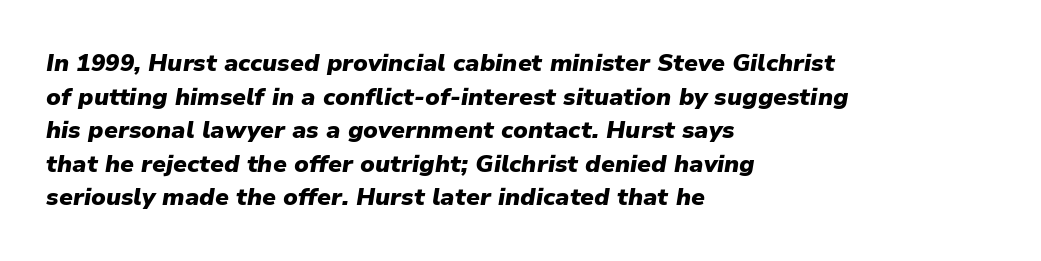
{"italic": "yes", "lean": "right", "slant_degrees": 9, "bold": "yes", "underline": "no", "align": "left", "line_spacing": "normal", "line_spacing_ratio": 1.4, "letter_spacing": "normal", "letter_spacing_em": 0.0, "glyph_px": 24}
